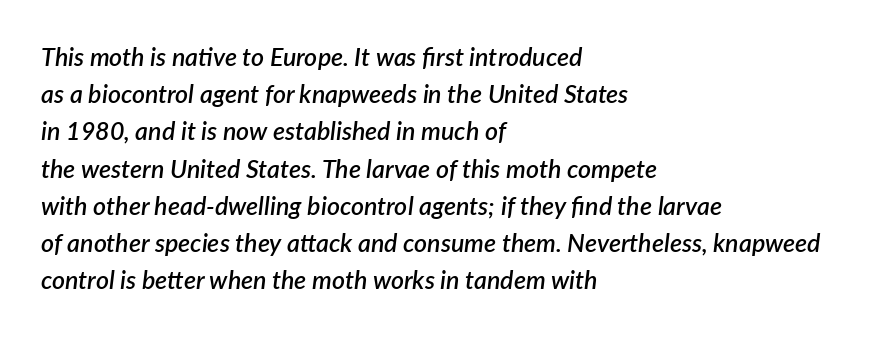
Q: Is the text bold? A: Semi-bold.
Q: Is the text italic (slanted)? A: Yes, it leans right by about 7 degrees.
Q: Is the text underlined? A: No.
Q: How is the paragraph aligned? A: Left-aligned.
Q: Is the spacing between letters normal or unusually wide? A: Normal.
Q: Is the spacing between lines tight, normal or loose? A: Normal.
